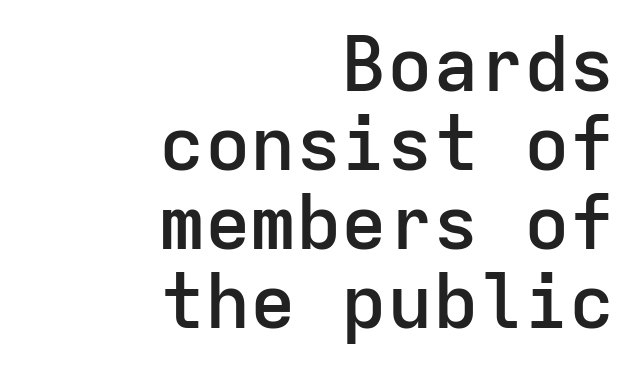
The foot of each line stays bare and open. The type is set solid horizontally, with unmodified tracking. Looks like terminal output: every glyph gets an equal slot. The glyphs in this specimen are sans serif. The vertical gap from one line to the next is small. Set as a demibold, roughly 600 on the weight scale.
